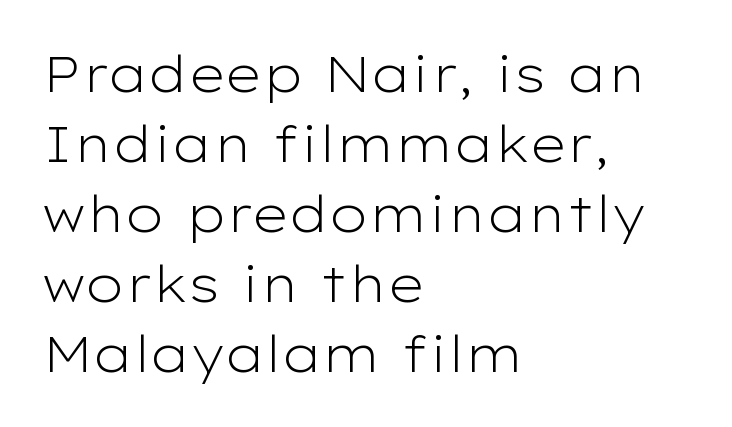
Are there feet on the stems? There aren't — it's a sans. The face used here is proportionally spaced, like ordinary book or web type. The gap between lines stays unmarked. These lines are set flush left with a ragged right edge. No heavy texture on the line: the type isn't bold.
